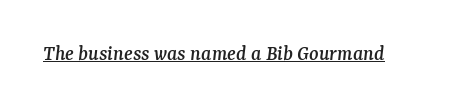
{"italic": "yes", "lean": "right", "slant_degrees": 7, "underline": "yes", "letter_spacing": "normal", "letter_spacing_em": 0.0, "glyph_px": 22}
